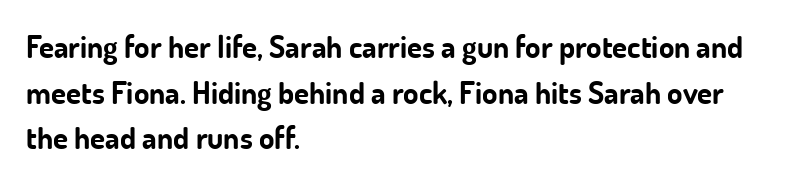
{"serif": "no", "italic": "no", "bold": "yes", "weight": "bold", "width": "normal", "stroke_contrast": "low", "x_height": "small", "monospaced": "no", "underline": "no", "align": "left", "line_spacing": "normal", "line_spacing_ratio": 1.47, "letter_spacing": "normal", "letter_spacing_em": 0.0, "glyph_px": 31}
